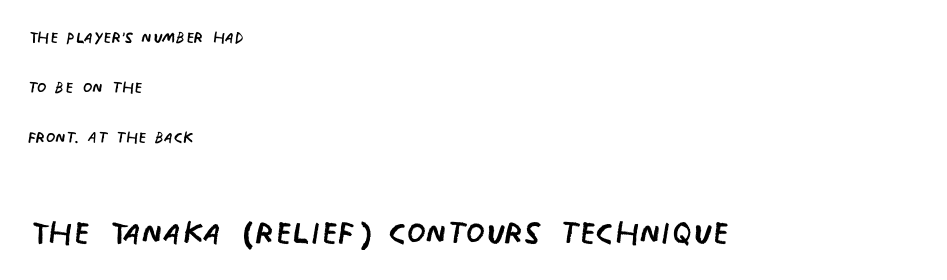
{"serif": "no", "bold": "no", "weight": "regular", "width": "condensed", "stroke_contrast": "low", "x_height": "large", "monospaced": "no", "underline": "no", "align": "left", "line_spacing": "loose", "line_spacing_ratio": 2.28, "letter_spacing": "normal", "letter_spacing_em": 0.0, "larger_block": "second", "size_ratio": 2.0, "glyph_px": 44}
